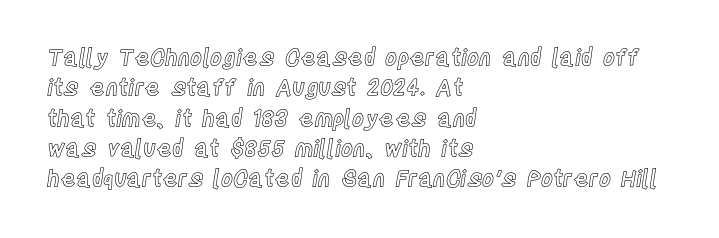
The face used here is rendered with its standard letterfit. These lines are set flush left with a ragged right edge. The glyphs are unaccompanied by any horizontal stroke below them. Normally led — the rows are evenly, conventionally spaced.
